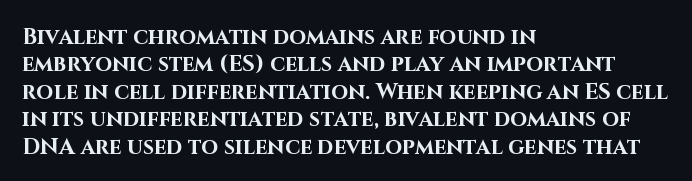
The image shows 22 px bold type, upright; set left-aligned, normal line spacing (1.25x), normal letter spacing, not underlined.
